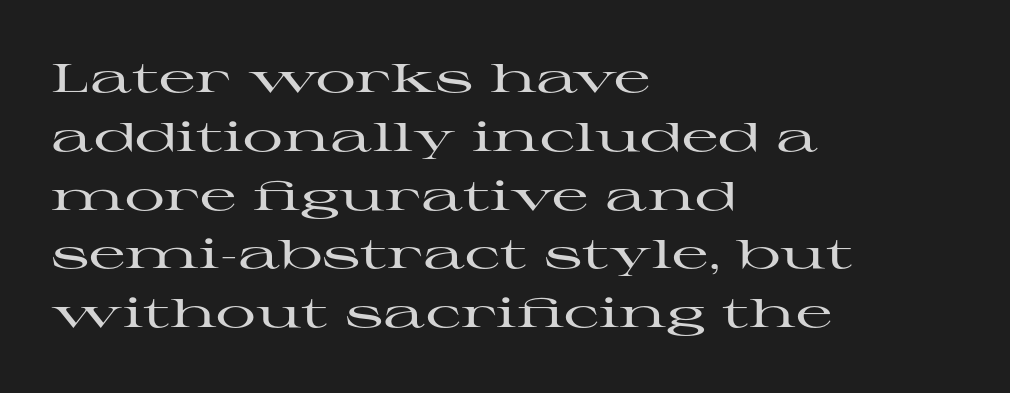
Q: Is the text italic (slanted)? A: No, it is upright.
Q: Is the typeface a serif or a sans-serif typeface? A: Serif.
Q: Is the text underlined? A: No.
Q: How is the paragraph aligned? A: Left-aligned.
Q: Is the spacing between letters normal or unusually wide? A: Normal.
Q: Is the spacing between lines tight, normal or loose? A: Normal.
Q: Width (condensed, normal, or wide)? A: Wide.
Q: Stroke contrast? A: High.
Q: x-height? A: Medium.
Q: Monospaced? A: No.
